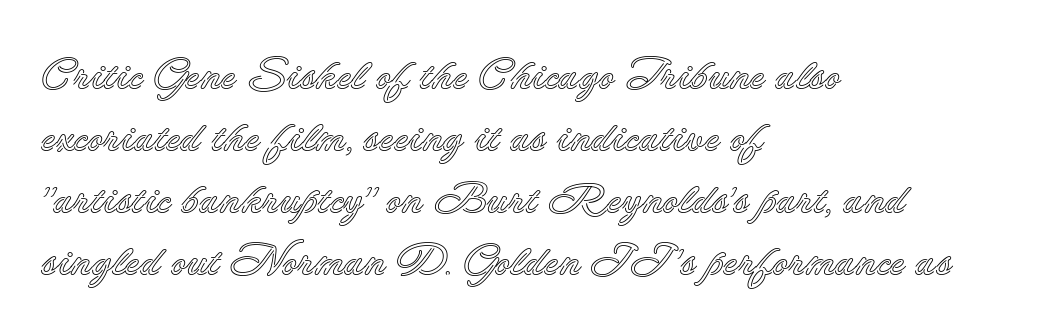
{"width": "normal", "x_height": "small", "monospaced": "no", "underline": "no", "align": "left", "line_spacing": "normal", "line_spacing_ratio": 1.41, "letter_spacing": "normal", "letter_spacing_em": 0.0, "glyph_px": 44}
